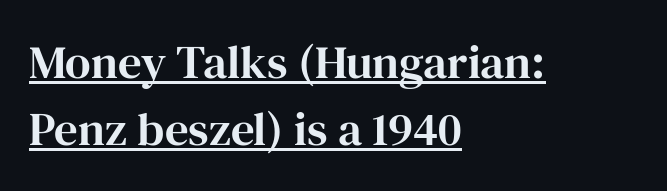
Q: Is the text italic (slanted)? A: No, it is upright.
Q: Is the typeface a serif or a sans-serif typeface? A: Serif.
Q: Is the text underlined? A: Yes.
Q: How is the paragraph aligned? A: Left-aligned.
Q: Is the spacing between letters normal or unusually wide? A: Normal.
Q: Is the spacing between lines tight, normal or loose? A: Normal.
Q: Width (condensed, normal, or wide)? A: Normal.
Q: Stroke contrast? A: High.
Q: x-height? A: Medium.
Q: Monospaced? A: No.
